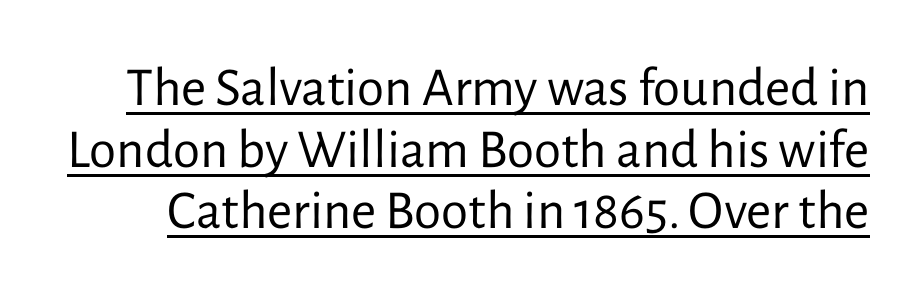
{"serif": "no", "italic": "no", "bold": "no", "weight": "regular", "width": "normal", "stroke_contrast": "low", "x_height": "medium", "monospaced": "no", "underline": "yes", "line_spacing": "tight", "line_spacing_ratio": 1.12, "letter_spacing": "normal", "letter_spacing_em": 0.0, "glyph_px": 55}
